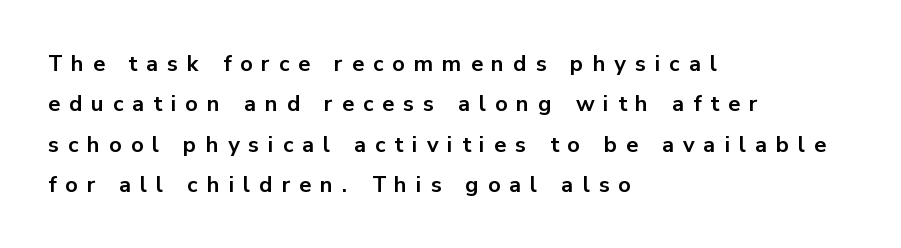
{"italic": "no", "bold": "yes", "underline": "no", "align": "left", "line_spacing_ratio": 1.83, "letter_spacing": "wide", "letter_spacing_em": 0.41, "glyph_px": 22}
